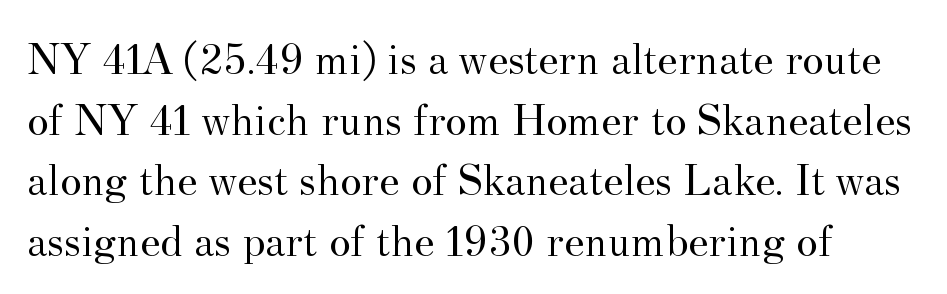
Q: Is the text bold? A: No.
Q: Is the text italic (slanted)? A: No, it is upright.
Q: Is the typeface a serif or a sans-serif typeface? A: Serif.
Q: Is the text underlined? A: No.
Q: Is the spacing between letters normal or unusually wide? A: Normal.
Q: Is the spacing between lines tight, normal or loose? A: Normal.
Q: Width (condensed, normal, or wide)? A: Normal.
Q: Stroke contrast? A: Medium.
Q: x-height? A: Small.
Q: Monospaced? A: No.
